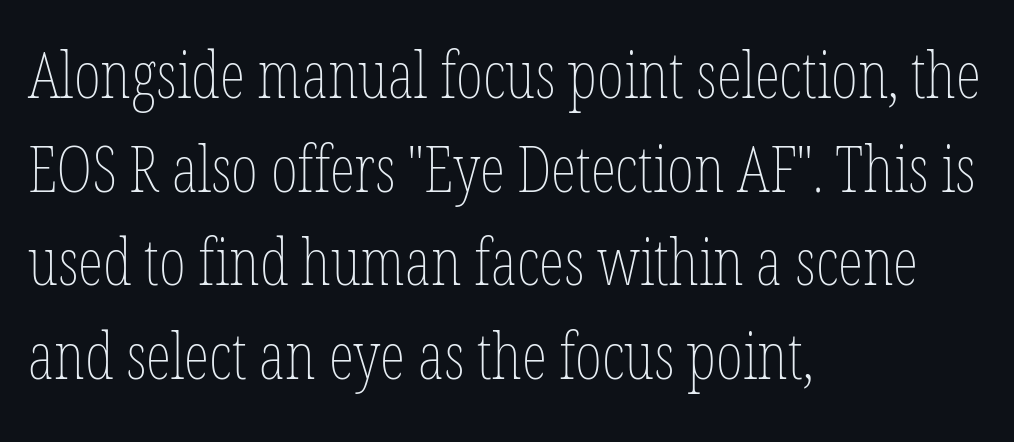
{"italic": "no", "bold": "no", "weight": "thin", "width": "condensed", "stroke_contrast": "low", "x_height": "medium", "monospaced": "no", "underline": "no", "align": "left", "line_spacing": "normal", "line_spacing_ratio": 1.44, "letter_spacing": "normal", "letter_spacing_em": 0.0, "glyph_px": 65}
